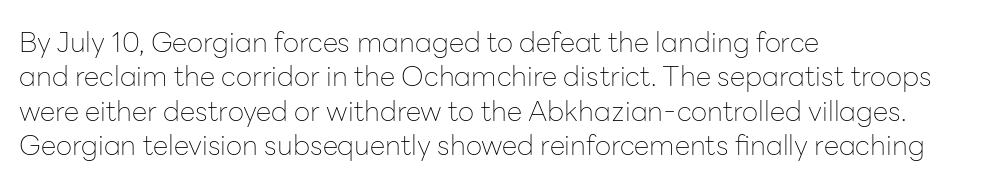
Q: Is the text bold? A: No.
Q: Is the text italic (slanted)? A: No, it is upright.
Q: Is the typeface a serif or a sans-serif typeface? A: Sans-serif.
Q: Is the text underlined? A: No.
Q: How is the paragraph aligned? A: Left-aligned.
Q: Is the spacing between letters normal or unusually wide? A: Normal.
Q: Width (condensed, normal, or wide)? A: Normal.
Q: Stroke contrast? A: Low.
Q: x-height? A: Medium.
Q: Monospaced? A: No.
